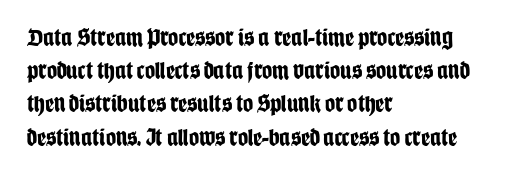
Q: Is the text bold? A: Yes.
Q: Is the text italic (slanted)? A: No, it is upright.
Q: Is the text underlined? A: No.
Q: How is the paragraph aligned? A: Left-aligned.
Q: Is the spacing between letters normal or unusually wide? A: Normal.
Q: Is the spacing between lines tight, normal or loose? A: Normal.
